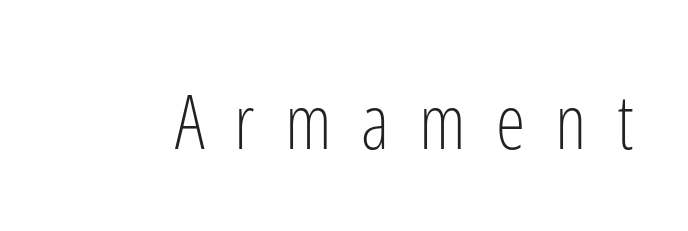
{"serif": "no", "italic": "no", "bold": "no", "weight": "light", "width": "condensed", "stroke_contrast": "low", "x_height": "medium", "monospaced": "no", "underline": "no", "letter_spacing": "wide", "letter_spacing_em": 0.4, "glyph_px": 75}
